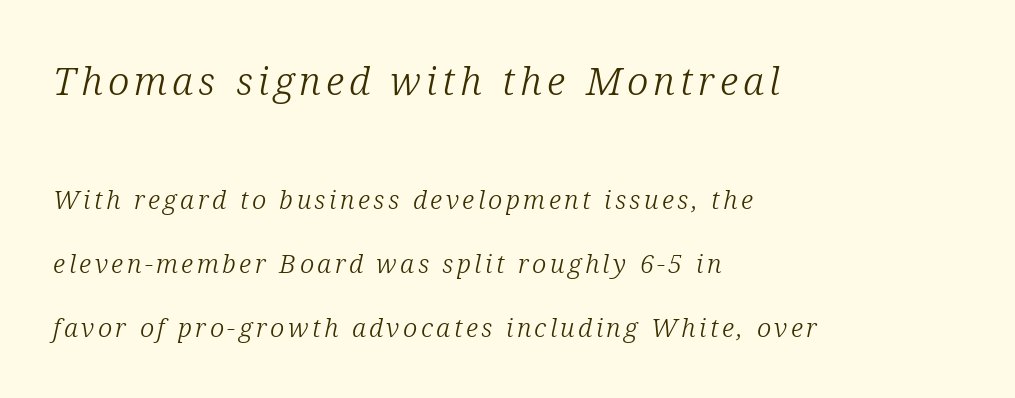
{"serif": "yes", "italic": "yes", "lean": "right", "slant_degrees": 12, "bold": "no", "weight": "light", "width": "normal", "stroke_contrast": "low", "x_height": "medium", "monospaced": "no", "underline": "no", "align": "left", "line_spacing": "loose", "line_spacing_ratio": 2.47, "larger_block": "first", "size_ratio": 1.5, "glyph_px": 39}
